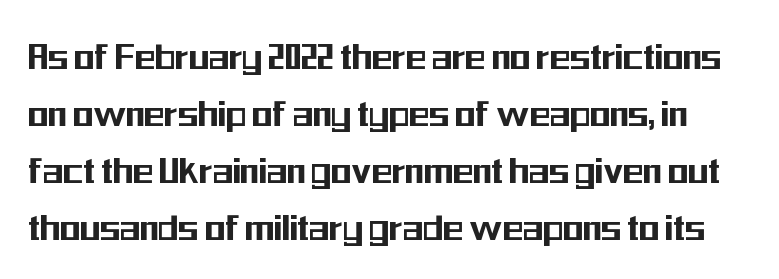
Q: Is the text italic (slanted)? A: No, it is upright.
Q: Is the typeface a serif or a sans-serif typeface? A: Sans-serif.
Q: Is the text underlined? A: No.
Q: Is the spacing between letters normal or unusually wide? A: Normal.
Q: Is the spacing between lines tight, normal or loose? A: Normal.
Q: Width (condensed, normal, or wide)? A: Condensed.
Q: Stroke contrast? A: Medium.
Q: x-height? A: Medium.
Q: Monospaced? A: No.
